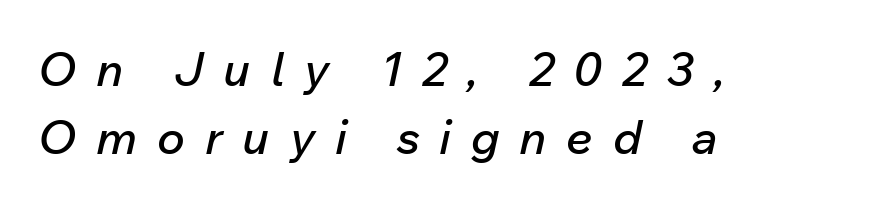
Q: Is the text italic (slanted)? A: Yes, it leans right by about 12 degrees.
Q: Is the text underlined? A: No.
Q: How is the paragraph aligned? A: Left-aligned.
Q: Is the spacing between letters normal or unusually wide? A: Unusually wide.
Q: Is the spacing between lines tight, normal or loose? A: Normal.
Q: Width (condensed, normal, or wide)? A: Normal.
Q: Stroke contrast? A: Low.
Q: x-height? A: Medium.
Q: Monospaced? A: No.
